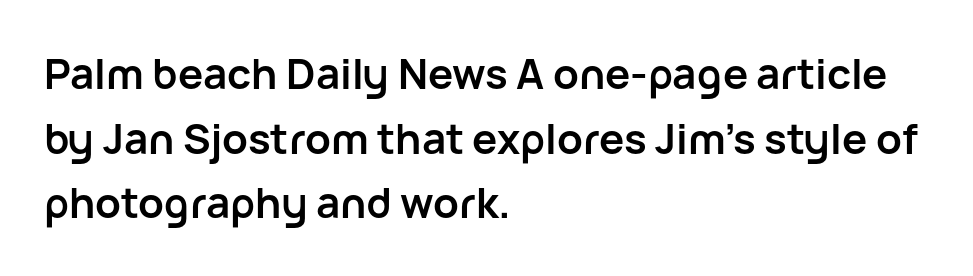
Is this a fixed-width face? No — the glyphs have proportional, varying widths. Just letters on the line, the space beneath them empty. Left-aligned paragraph, ragged on the right. Horizontal bands of white between lines are of average thickness. To sum up the face: it is a sans, with no serifs.
